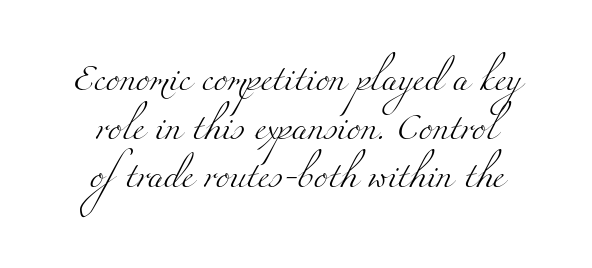
The image shows 26 px text type; set centered, line spacing 1.87x, normal letter spacing, not underlined.
